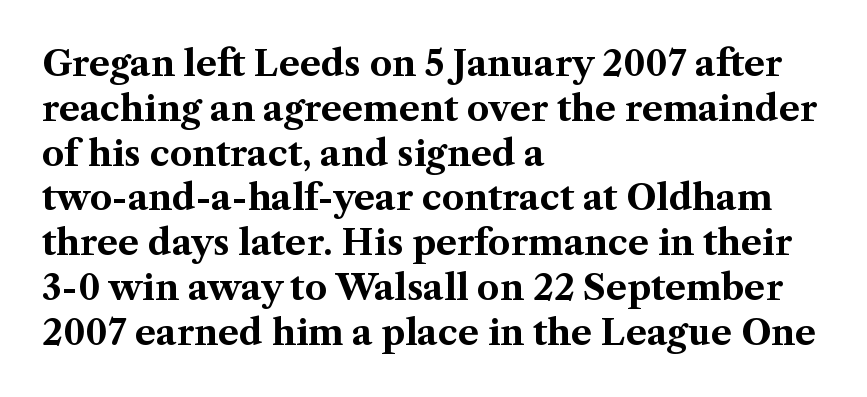
The image shows 35 px bold serif type, upright; set left-aligned, normal line spacing (1.28x), normal letter spacing, not underlined; medium stroke contrast and a medium x-height.
